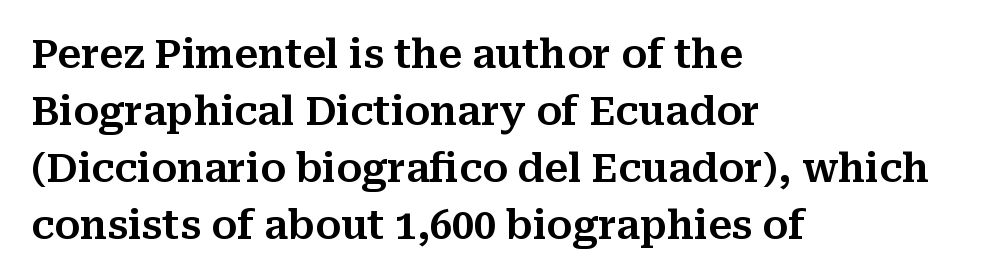
What stands out about the letter spacing? Nothing — it is the standard amount. The face used here is proportionally spaced, like ordinary book or web type. Check under the words: just untouched page. The rendering anchors every line to the left-hand side. The rendering uses a moderate line-height, typical for paragraphs.
